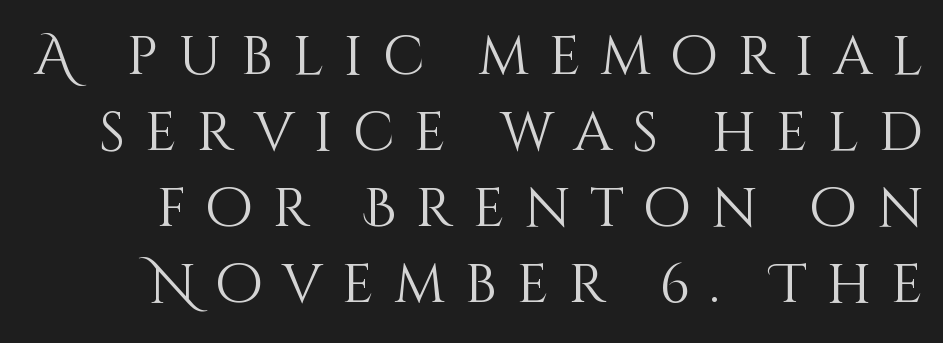
Q: Is the text bold? A: No.
Q: Is the text italic (slanted)? A: No, it is upright.
Q: Is the text underlined? A: No.
Q: Is the spacing between letters normal or unusually wide? A: Unusually wide.
Q: Is the spacing between lines tight, normal or loose? A: Normal.
Q: Width (condensed, normal, or wide)? A: Normal.
Q: Stroke contrast? A: Medium.
Q: x-height? A: Large.
Q: Monospaced? A: No.
